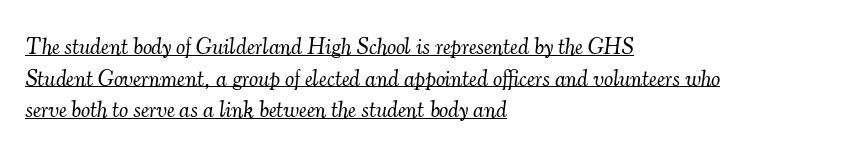
The image shows 23 px text type, italic (leaning right); set left-aligned, normal line spacing (1.37x), normal letter spacing, underlined.
